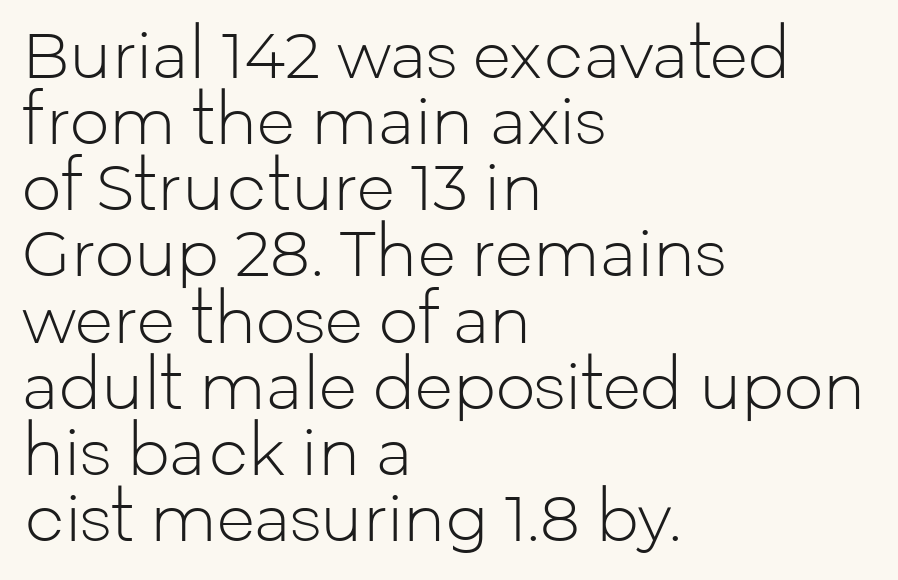
Q: Is the text bold? A: No.
Q: Is the text italic (slanted)? A: No, it is upright.
Q: Is the typeface a serif or a sans-serif typeface? A: Sans-serif.
Q: Is the text underlined? A: No.
Q: How is the paragraph aligned? A: Left-aligned.
Q: Is the spacing between letters normal or unusually wide? A: Normal.
Q: Is the spacing between lines tight, normal or loose? A: Tight.
Q: Width (condensed, normal, or wide)? A: Normal.
Q: Stroke contrast? A: Low.
Q: x-height? A: Medium.
Q: Monospaced? A: No.
